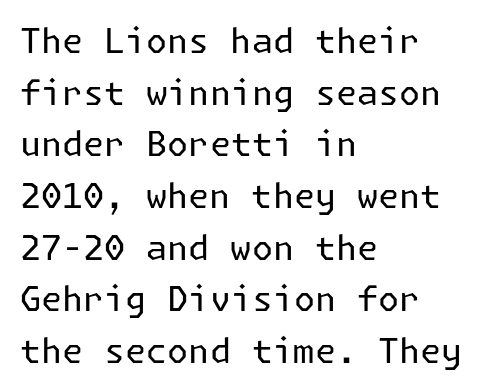
Each new line begins a customary step beneath the previous one. Observe the ordinary spacing: letters are neighbours, not strangers. Anything drawn beneath the words? Only blank space. The strokes carry an ordinary text weight at most.
